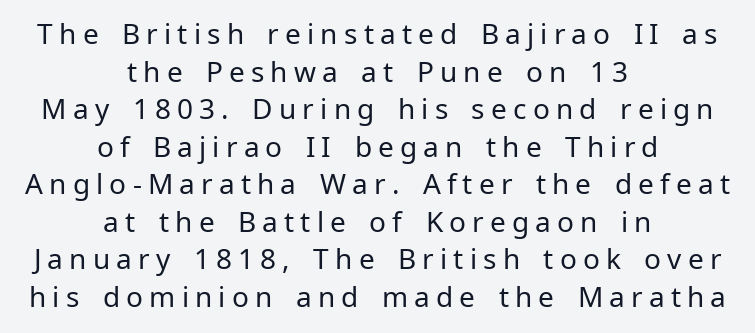
Q: Is the text bold? A: No.
Q: Is the text italic (slanted)? A: No, it is upright.
Q: Is the typeface a serif or a sans-serif typeface? A: Sans-serif.
Q: Is the text underlined? A: No.
Q: How is the paragraph aligned? A: Centered.
Q: Is the spacing between letters normal or unusually wide? A: Unusually wide.
Q: Is the spacing between lines tight, normal or loose? A: Normal.
Q: Width (condensed, normal, or wide)? A: Normal.
Q: Stroke contrast? A: Low.
Q: x-height? A: Medium.
Q: Monospaced? A: No.
